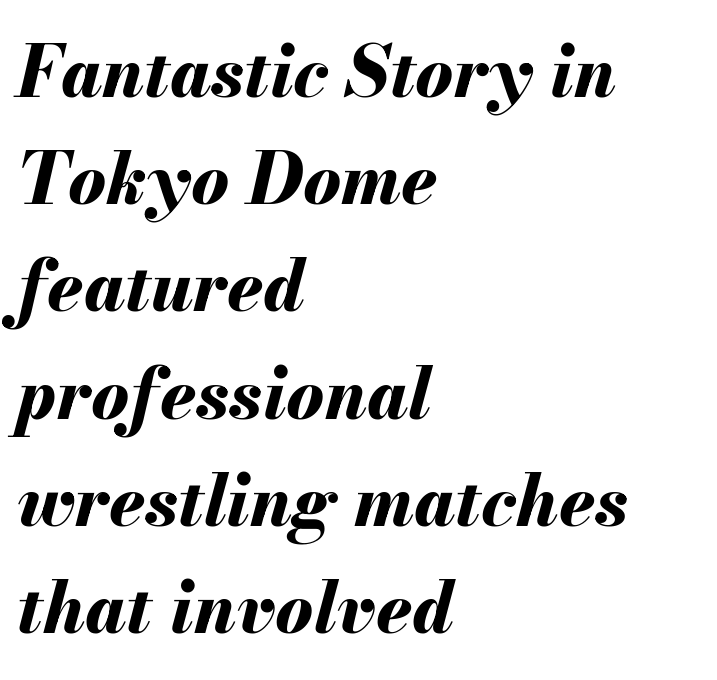
Q: Is the text bold? A: Yes.
Q: Is the text italic (slanted)? A: Yes, it leans right by about 13 degrees.
Q: Is the text underlined? A: No.
Q: How is the paragraph aligned? A: Left-aligned.
Q: Is the spacing between letters normal or unusually wide? A: Normal.
Q: Is the spacing between lines tight, normal or loose? A: Normal.
Q: Width (condensed, normal, or wide)? A: Normal.
Q: Stroke contrast? A: Medium.
Q: x-height? A: Small.
Q: Monospaced? A: No.
